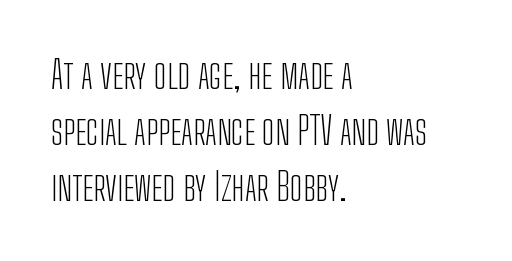
Q: Is the text bold? A: No.
Q: Is the text italic (slanted)? A: No, it is upright.
Q: Is the typeface a serif or a sans-serif typeface? A: Sans-serif.
Q: Is the text underlined? A: No.
Q: How is the paragraph aligned? A: Left-aligned.
Q: Is the spacing between letters normal or unusually wide? A: Normal.
Q: Is the spacing between lines tight, normal or loose? A: Normal.
Q: Width (condensed, normal, or wide)? A: Condensed.
Q: Stroke contrast? A: Low.
Q: x-height? A: Medium.
Q: Monospaced? A: No.
